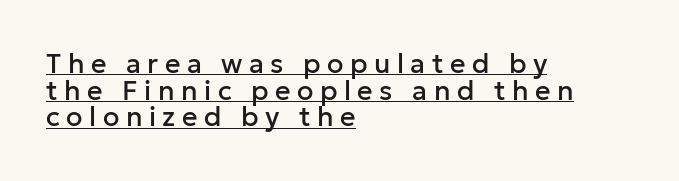
The image shows 27 px text type, upright; set left-aligned, tight line spacing (0.99x), unusually wide letter spacing (+0.24 em), underlined.
